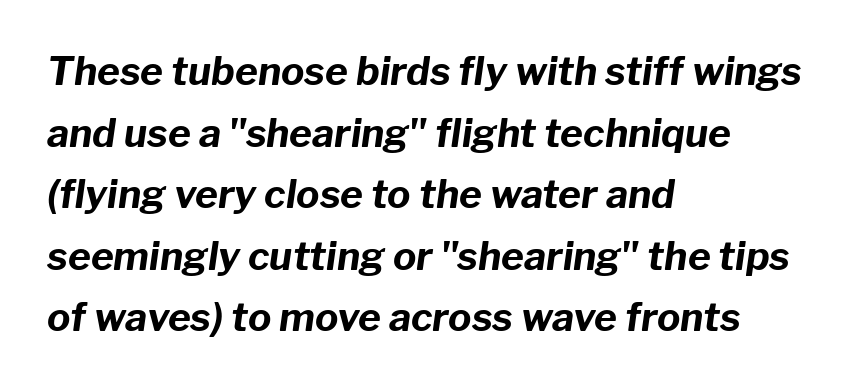
{"italic": "yes", "lean": "right", "slant_degrees": 8, "bold": "yes", "weight": "bold", "width": "normal", "stroke_contrast": "low", "x_height": "medium", "monospaced": "no", "underline": "no", "align": "left", "line_spacing": "normal", "line_spacing_ratio": 1.58, "letter_spacing": "normal", "letter_spacing_em": 0.0, "glyph_px": 39}
